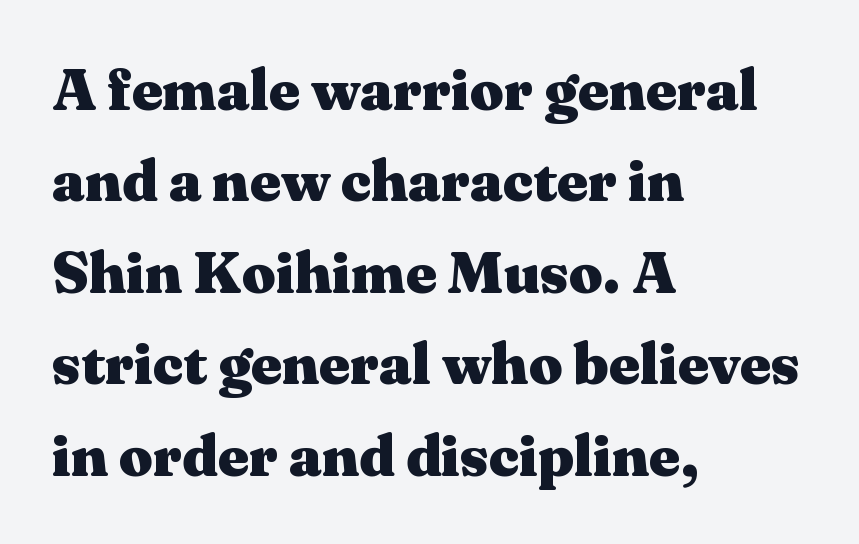
{"serif": "yes", "italic": "no", "bold": "yes", "weight": "heavy", "width": "wide", "stroke_contrast": "medium", "x_height": "medium", "monospaced": "no", "underline": "no", "align": "left", "line_spacing": "normal", "line_spacing_ratio": 1.55, "letter_spacing": "normal", "letter_spacing_em": 0.0, "glyph_px": 59}
